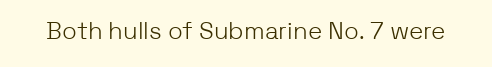
Only glyphs here, with clear space below each row. Notice how the stems are strictly vertical — no italics here. Between one letter and the next there's only the usual sliver of space. Is this a heavy cut? Hardly; it is regular or lighter.
